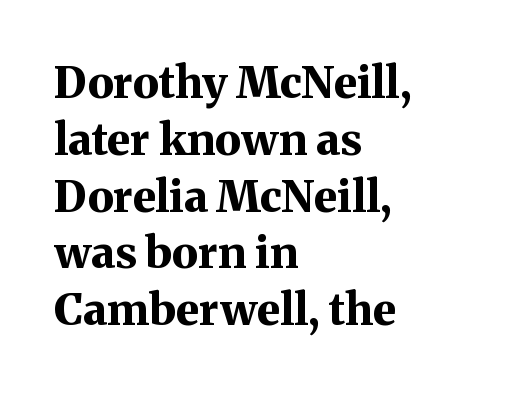
{"serif": "yes", "italic": "no", "bold": "yes", "weight": "bold", "width": "normal", "stroke_contrast": "medium", "x_height": "medium", "monospaced": "no", "underline": "no", "align": "left", "line_spacing": "normal", "line_spacing_ratio": 1.29, "letter_spacing": "normal", "letter_spacing_em": 0.0, "glyph_px": 44}
